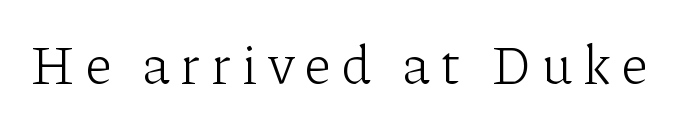
Q: Is the text bold? A: No.
Q: Is the text italic (slanted)? A: No, it is upright.
Q: Is the typeface a serif or a sans-serif typeface? A: Serif.
Q: Is the text underlined? A: No.
Q: Width (condensed, normal, or wide)? A: Normal.
Q: Stroke contrast? A: Low.
Q: x-height? A: Medium.
Q: Monospaced? A: No.
